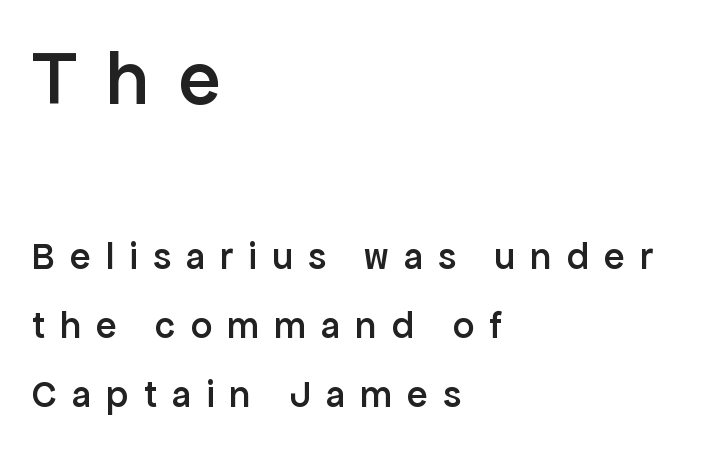
Descenders hang freely into open space. These lines stack with their left ends in a neat column. This sample uses a sans-serif face. This is the regular roman posture of the typeface.
